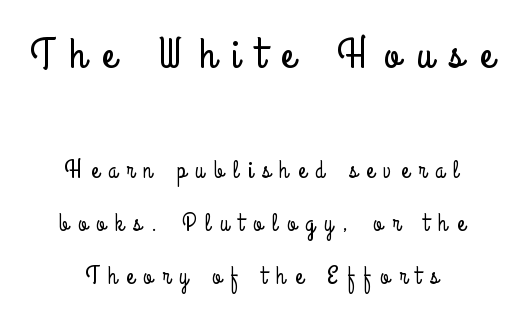
{"serif": "no", "width": "condensed", "stroke_contrast": "low", "x_height": "small", "monospaced": "no", "underline": "no", "align": "center", "line_spacing": "loose", "line_spacing_ratio": 2.11, "letter_spacing": "wide", "letter_spacing_em": 0.38, "larger_block": "first", "size_ratio": 1.76, "glyph_px": 44}
